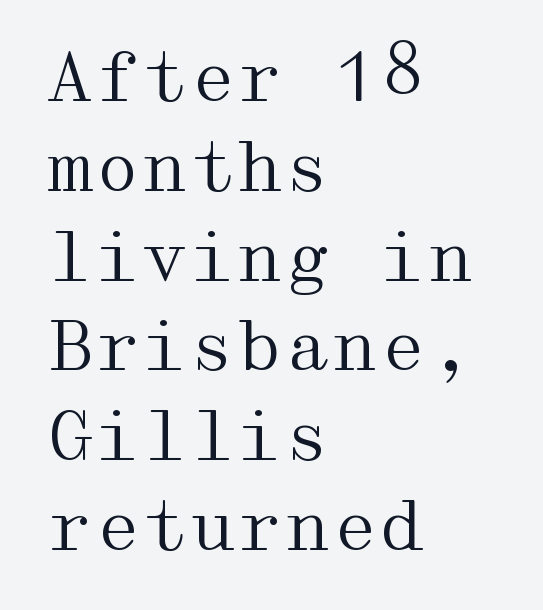
Q: Is the text bold? A: No.
Q: Is the text italic (slanted)? A: No, it is upright.
Q: Is the typeface a serif or a sans-serif typeface? A: Serif.
Q: Is the text underlined? A: No.
Q: How is the paragraph aligned? A: Left-aligned.
Q: Is the spacing between letters normal or unusually wide? A: Normal.
Q: Is the spacing between lines tight, normal or loose? A: Normal.
Q: Width (condensed, normal, or wide)? A: Wide.
Q: Stroke contrast? A: Medium.
Q: x-height? A: Medium.
